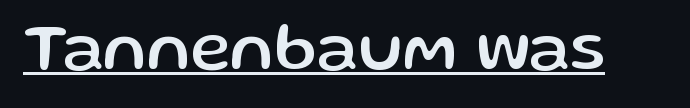
Note the varied advance widths — an 'i' is clearly narrower than an 'm'. The letterforms sit shoulder to shoulder at normal distance. Underlined type. Style check: upright.
